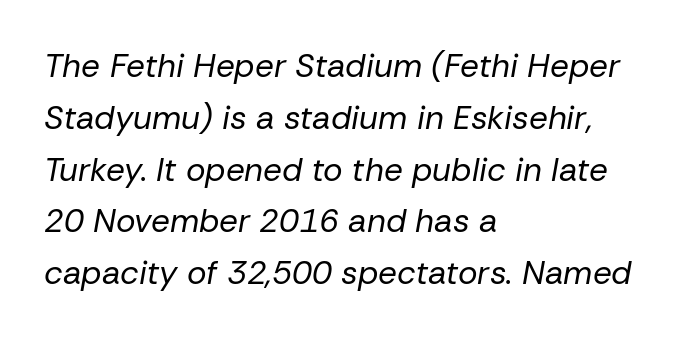
What's the leading like? Ordinary, nothing unusual. It's the slanting kind of type. The string is rendered with underlining switched off. The typesetting does not lean heavy: it is not bold. Spacing verdict: proportional, widths tailored to each character.
